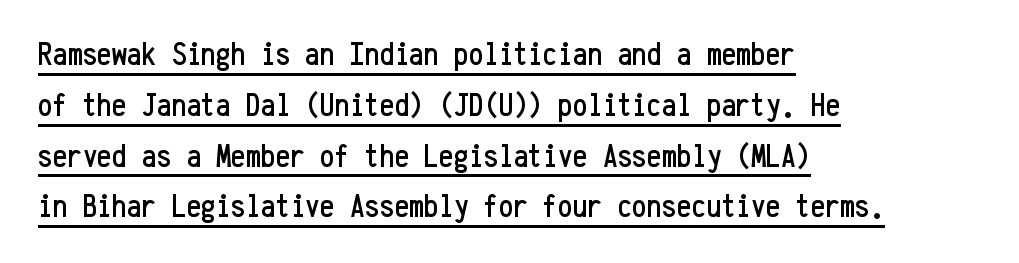
Q: Is the text italic (slanted)? A: No, it is upright.
Q: Is the typeface a serif or a sans-serif typeface? A: Sans-serif.
Q: Is the text underlined? A: Yes.
Q: How is the paragraph aligned? A: Left-aligned.
Q: Is the spacing between letters normal or unusually wide? A: Normal.
Q: Is the spacing between lines tight, normal or loose? A: Normal.
Q: Width (condensed, normal, or wide)? A: Condensed.
Q: Stroke contrast? A: Low.
Q: x-height? A: Medium.
Q: Monospaced? A: Yes.
